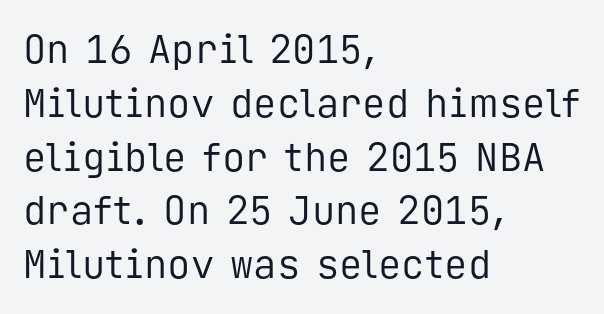
The image shows 39 px regular-weight sans-serif type, upright, monospaced; set left-aligned, normal line spacing (1.38x), normal letter spacing, not underlined; low stroke contrast and a medium x-height.
